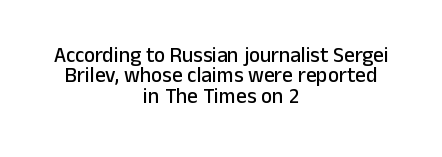
{"italic": "no", "underline": "no", "align": "center", "line_spacing": "tight", "line_spacing_ratio": 0.97, "letter_spacing": "normal", "letter_spacing_em": 0.0, "glyph_px": 21}
